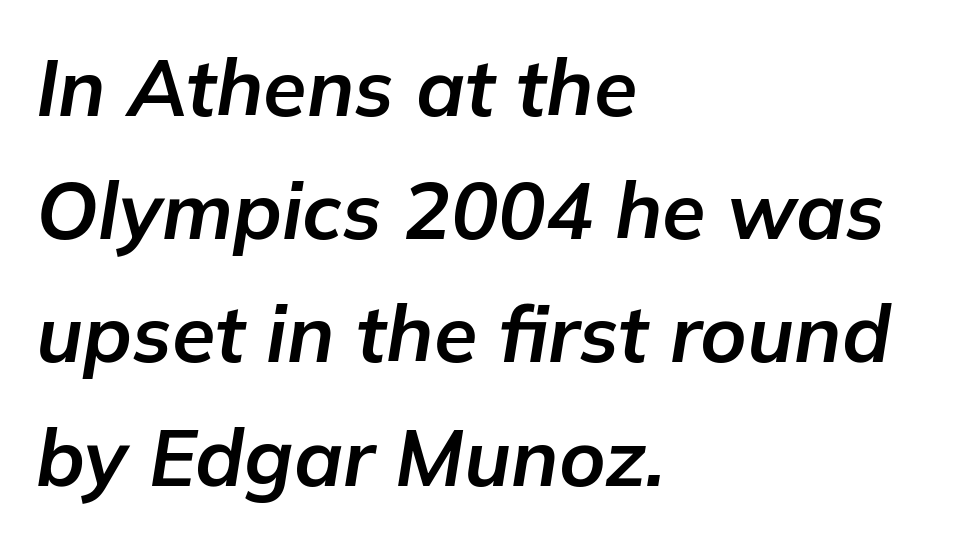
A typesetter would call this zero additional tracking. Nobody drew a line under any word here. Plenty of ink on the page — the face is bold. The passage shown is typed in a proportional face where columns would drift. If you measured baseline to baseline, you'd find a middling distance.
